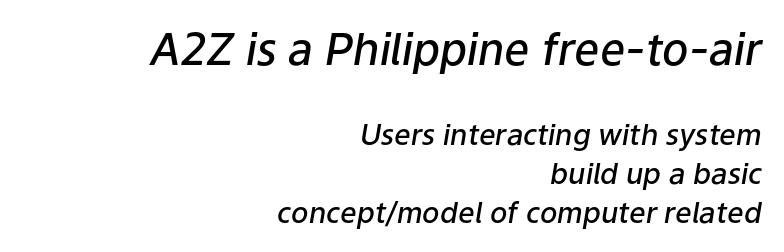
{"italic": "yes", "lean": "right", "slant_degrees": 9, "bold": "semi", "weight": "semibold", "width": "normal", "stroke_contrast": "low", "x_height": "medium", "monospaced": "no", "underline": "no", "align": "right", "line_spacing": "normal", "line_spacing_ratio": 1.34, "letter_spacing": "normal", "letter_spacing_em": 0.0, "larger_block": "first", "size_ratio": 1.52, "glyph_px": 44}
